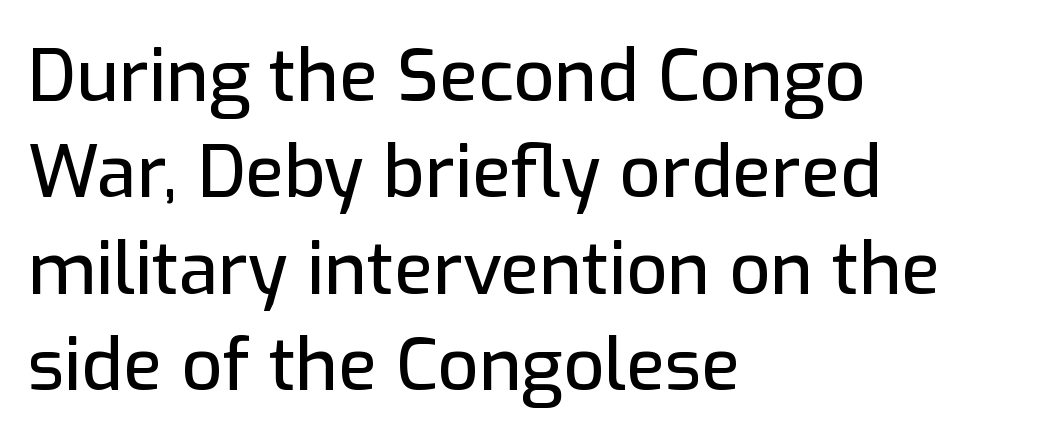
The image shows 72 px sans-serif type, upright; set left-aligned, normal line spacing (1.34x), normal letter spacing, not underlined; low stroke contrast and a medium x-height.
